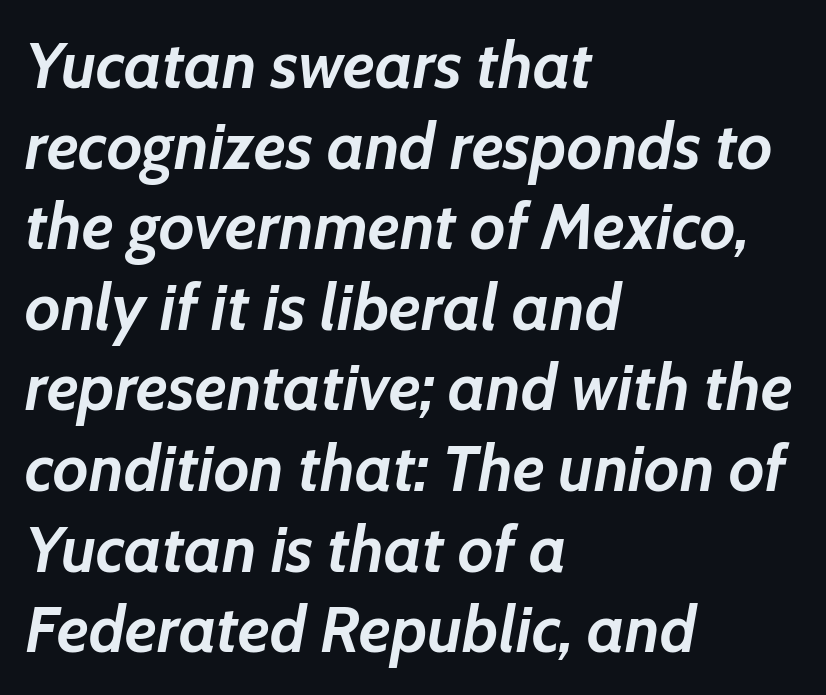
Every character sits at an angle, as italics do. There is no visible air inserted between adjacent glyphs. What weight is shown? A full bold with thick strokes. Only glyphs here, with clear space below each row. Varying glyph widths throughout — classic text-font behaviour. These lines are set flush left with a ragged right edge.
